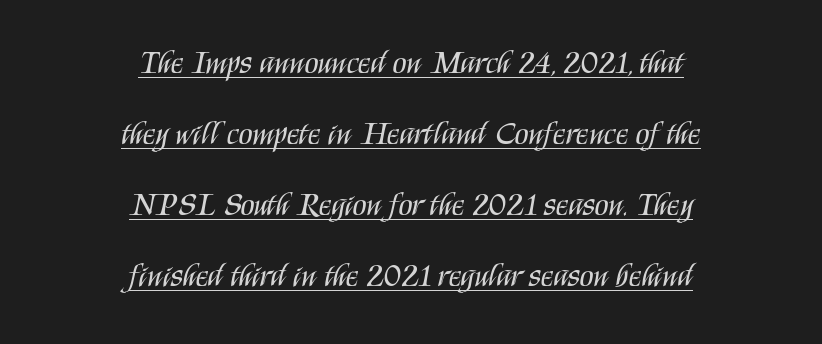
A typesetter would call this zero additional tracking. On a weight scale, this lands at 450 or below. You could fit nearly another row in the gap between these rows. A sans-serif font was chosen for this passage.
